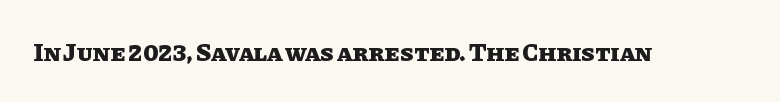
Underlining? Definitely not there. Strong, thick strokes mark this as bold type. This sample uses an upright cut, with every glyph sitting square on the baseline. A typesetter would call this zero additional tracking.
